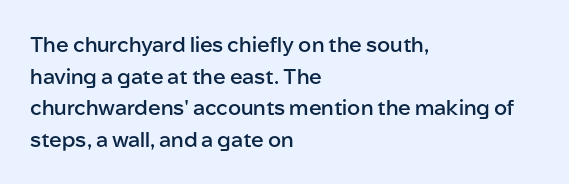
Italic? Not at all — the glyphs are vertical. A typesetter would call this zero additional tracking. The typesetting leans somewhat heavy: a semibold. The string is rendered with underlining switched off. The setting favours the left margin, as ordinary paragraphs usually do.
